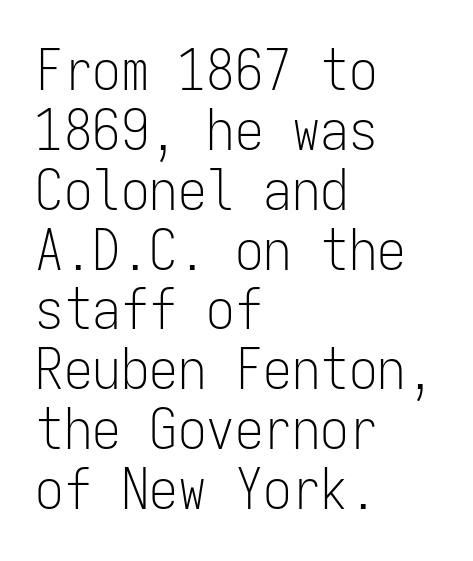
Q: Is the text bold? A: No.
Q: Is the text italic (slanted)? A: No, it is upright.
Q: Is the typeface a serif or a sans-serif typeface? A: Sans-serif.
Q: Is the text underlined? A: No.
Q: How is the paragraph aligned? A: Left-aligned.
Q: Is the spacing between letters normal or unusually wide? A: Normal.
Q: Is the spacing between lines tight, normal or loose? A: Tight.
Q: Width (condensed, normal, or wide)? A: Condensed.
Q: Stroke contrast? A: Low.
Q: x-height? A: Medium.
Q: Monospaced? A: Yes.
